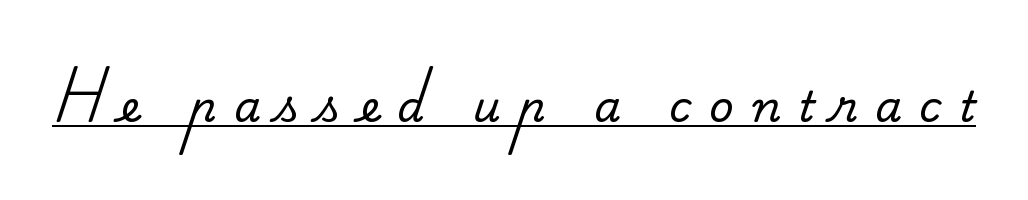
Looks like regular typesetting: each glyph gets only the width it needs. What kind of face is this? One with serifs. The passage shown has open, widely tracked lettering throughout.
